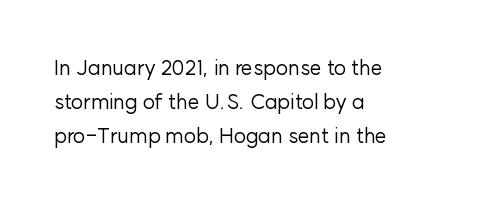
{"italic": "no", "bold": "no", "underline": "no", "align": "left", "line_spacing": "normal", "line_spacing_ratio": 1.62, "letter_spacing": "normal", "letter_spacing_em": 0.0, "glyph_px": 21}
